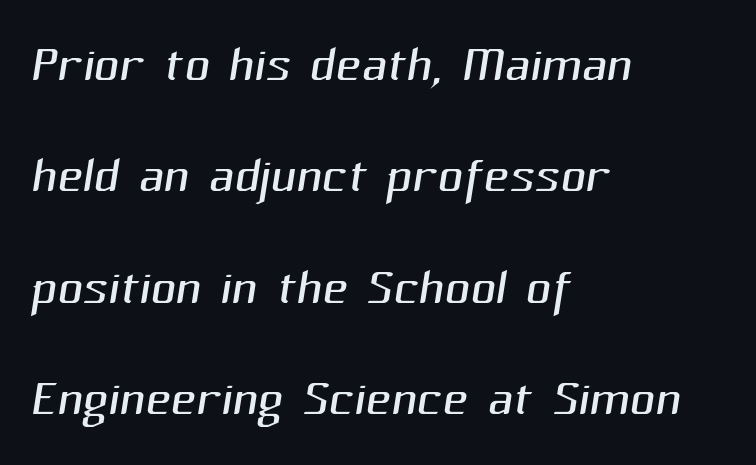
Q: Is the text bold? A: No.
Q: Is the typeface a serif or a sans-serif typeface? A: Sans-serif.
Q: Is the text underlined? A: No.
Q: How is the paragraph aligned? A: Left-aligned.
Q: Is the spacing between letters normal or unusually wide? A: Normal.
Q: Is the spacing between lines tight, normal or loose? A: Normal.
Q: Width (condensed, normal, or wide)? A: Normal.
Q: Stroke contrast? A: Medium.
Q: x-height? A: Medium.
Q: Monospaced? A: No.
